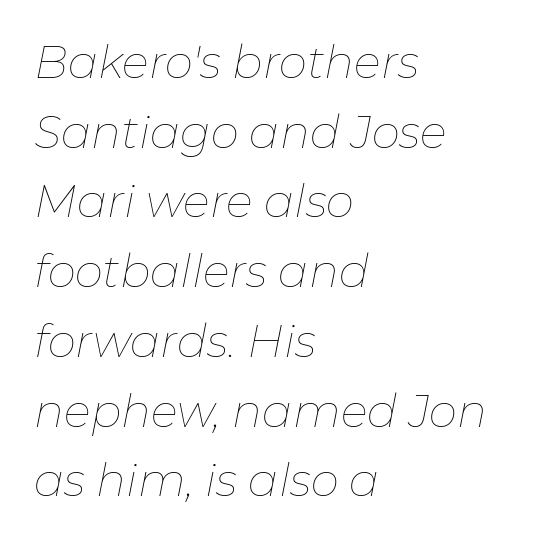
Q: Is the text bold? A: No.
Q: Is the text italic (slanted)? A: Yes, it leans right by about 11 degrees.
Q: Is the text underlined? A: No.
Q: How is the paragraph aligned? A: Left-aligned.
Q: Is the spacing between letters normal or unusually wide? A: Normal.
Q: Is the spacing between lines tight, normal or loose? A: Normal.
Q: Width (condensed, normal, or wide)? A: Normal.
Q: Stroke contrast? A: Low.
Q: x-height? A: Medium.
Q: Monospaced? A: No.
